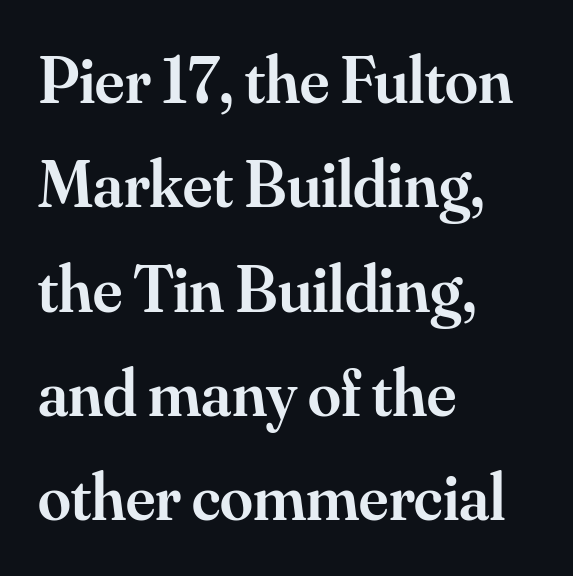
The image shows 66 px semibold serif type, upright; set left-aligned, normal line spacing (1.58x), normal letter spacing, not underlined; medium stroke contrast and a small x-height.
